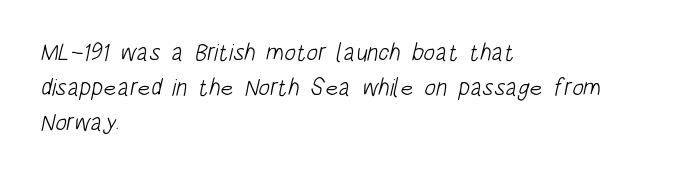
Q: Is the text bold? A: No.
Q: Is the text underlined? A: No.
Q: How is the paragraph aligned? A: Left-aligned.
Q: Is the spacing between letters normal or unusually wide? A: Normal.
Q: Is the spacing between lines tight, normal or loose? A: Normal.
